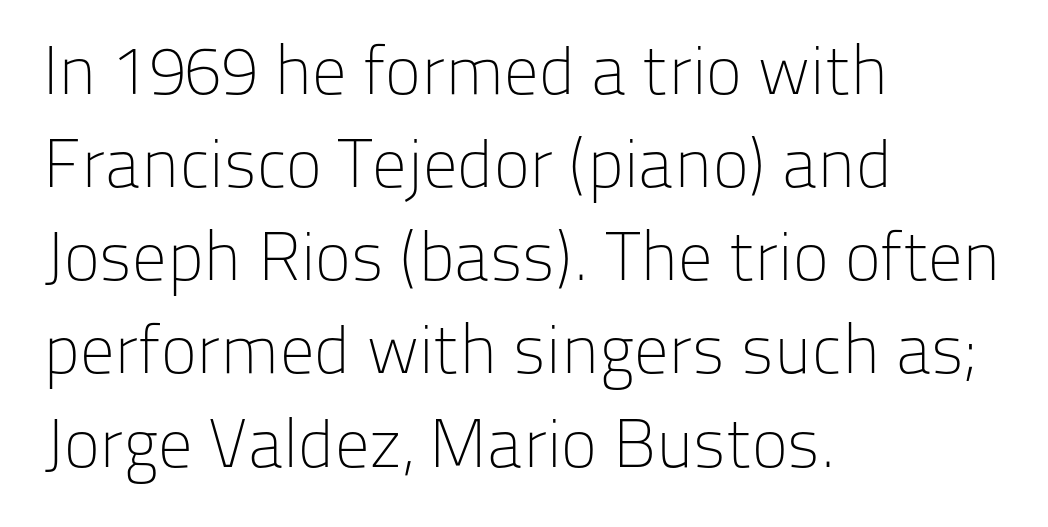
Q: Is the text bold? A: No.
Q: Is the text italic (slanted)? A: No, it is upright.
Q: Is the typeface a serif or a sans-serif typeface? A: Sans-serif.
Q: Is the text underlined? A: No.
Q: How is the paragraph aligned? A: Left-aligned.
Q: Is the spacing between letters normal or unusually wide? A: Normal.
Q: Is the spacing between lines tight, normal or loose? A: Normal.
Q: Width (condensed, normal, or wide)? A: Normal.
Q: Stroke contrast? A: Low.
Q: x-height? A: Medium.
Q: Monospaced? A: No.
